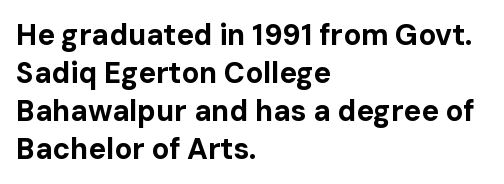
{"serif": "no", "italic": "no", "bold": "yes", "weight": "bold", "width": "normal", "stroke_contrast": "low", "x_height": "medium", "monospaced": "no", "underline": "no", "align": "left", "line_spacing": "normal", "line_spacing_ratio": 1.31, "letter_spacing": "normal", "letter_spacing_em": 0.0, "glyph_px": 29}
